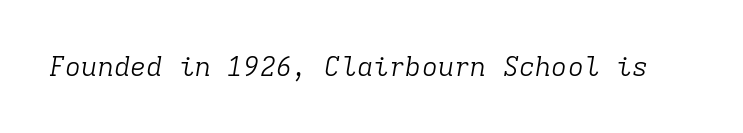
The image shows 27 px text type, italic (leaning right); set normal letter spacing, not underlined.
